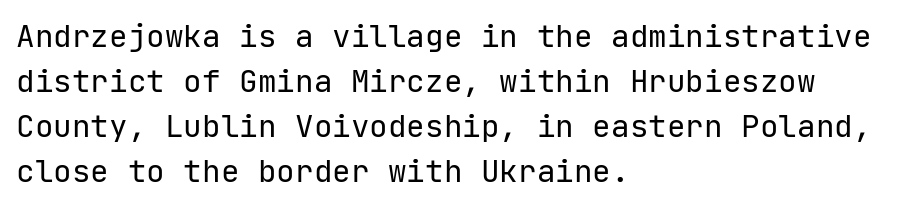
{"serif": "no", "italic": "no", "bold": "no", "weight": "regular", "width": "normal", "stroke_contrast": "low", "x_height": "medium", "monospaced": "yes", "underline": "no", "align": "left", "line_spacing": "normal", "line_spacing_ratio": 1.45, "letter_spacing": "normal", "letter_spacing_em": 0.0, "glyph_px": 31}
